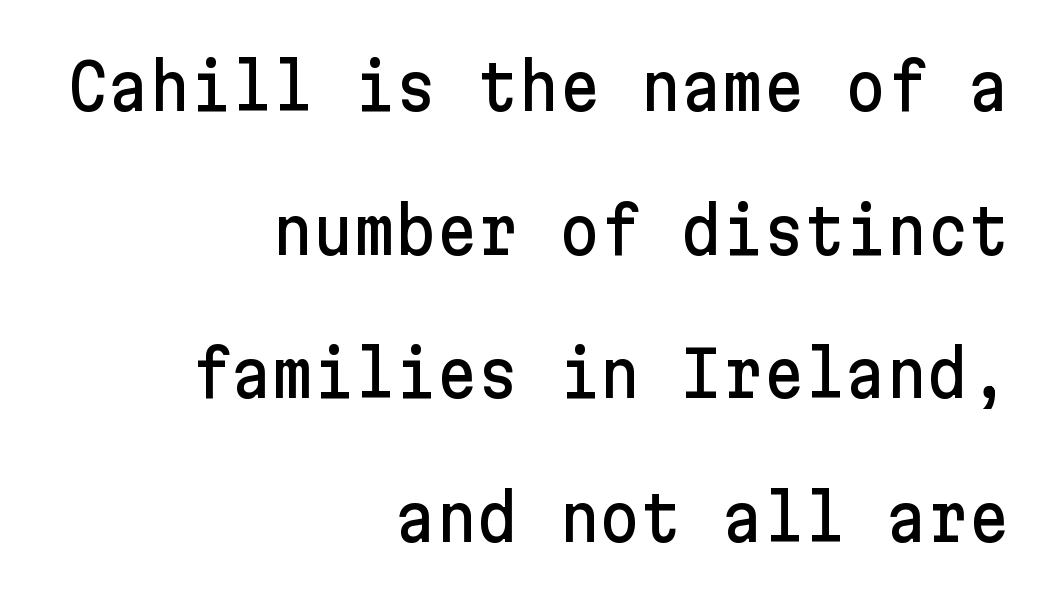
{"serif": "no", "italic": "no", "width": "normal", "stroke_contrast": "low", "x_height": "medium", "underline": "no", "align": "right", "line_spacing": "loose", "line_spacing_ratio": 2.28, "letter_spacing": "normal", "letter_spacing_em": 0.0, "glyph_px": 63}
